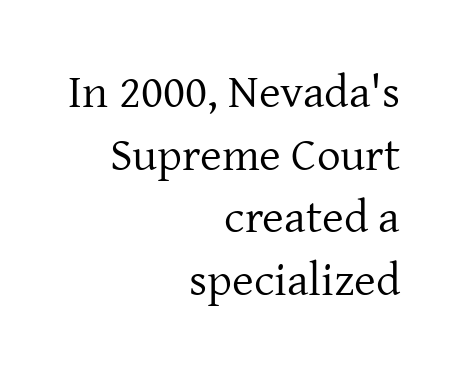
A roman cut, with each character standing at attention. Is the letter spacing exaggerated? No — it looks like the ordinary default. This block has exactly the height ordinary leading produces. No letter is thick-stroked: the sample isn't bold. Clear beneath every line of the passage. The face used here is seriffed, in the tradition of book romans.
